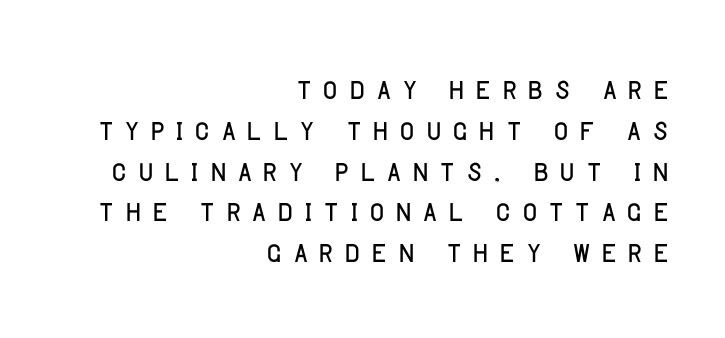
The image shows 40 px condensed sans-serif type, upright; set right-aligned, tight line spacing (1.02x), unusually wide letter spacing (+0.28 em), not underlined; low stroke contrast and a large x-height.
